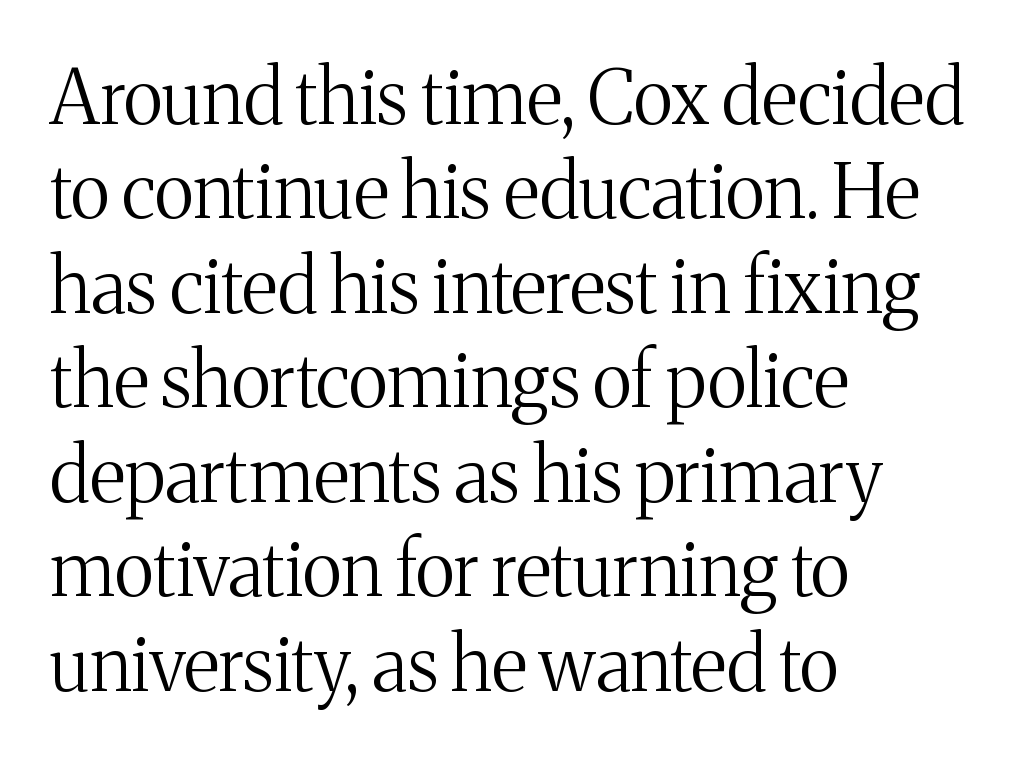
{"serif": "yes", "italic": "no", "bold": "no", "weight": "regular", "width": "normal", "stroke_contrast": "medium", "x_height": "medium", "monospaced": "no", "underline": "no", "align": "left", "line_spacing": "normal", "line_spacing_ratio": 1.26, "letter_spacing": "normal", "letter_spacing_em": 0.0, "glyph_px": 75}
